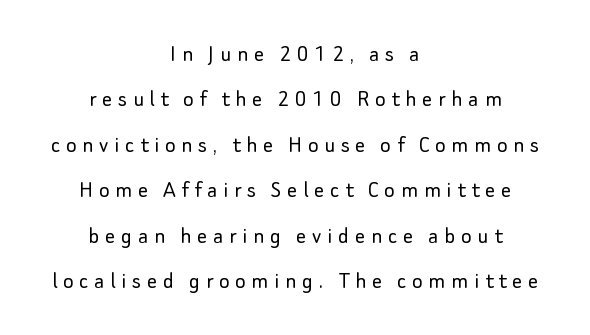
The image shows 25 px text type, upright; set centered, line spacing 1.82x, unusually wide letter spacing (+0.23 em), not underlined.
